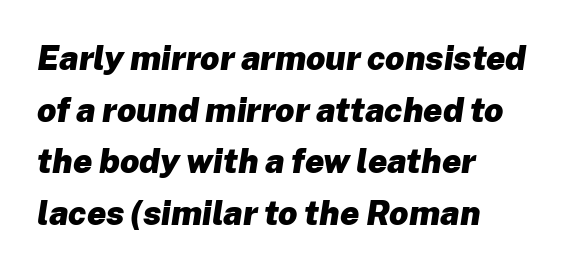
The setting favours the left margin, as ordinary paragraphs usually do. There is no visible air inserted between adjacent glyphs. Quick note: italic. These lines sit exactly where default settings would place them. The strip under each line holds only bare page.
